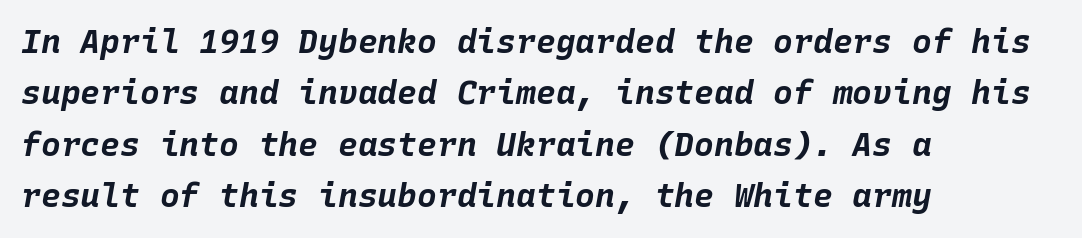
Q: Is the text bold? A: Yes.
Q: Is the text italic (slanted)? A: Yes, it leans right by about 10 degrees.
Q: Is the text underlined? A: No.
Q: How is the paragraph aligned? A: Left-aligned.
Q: Is the spacing between letters normal or unusually wide? A: Normal.
Q: Is the spacing between lines tight, normal or loose? A: Normal.
Q: Width (condensed, normal, or wide)? A: Normal.
Q: Stroke contrast? A: Low.
Q: x-height? A: Large.
Q: Monospaced? A: Yes.
